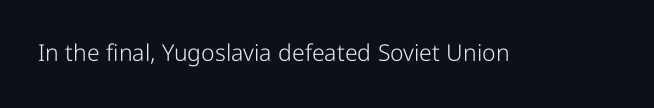
The type is set solid horizontally, with unmodified tracking. Words float on clear page, feet unadorned. A quiet, ordinary-to-light weight characterises the typeface. The type sits square on the baseline with zero lean.
